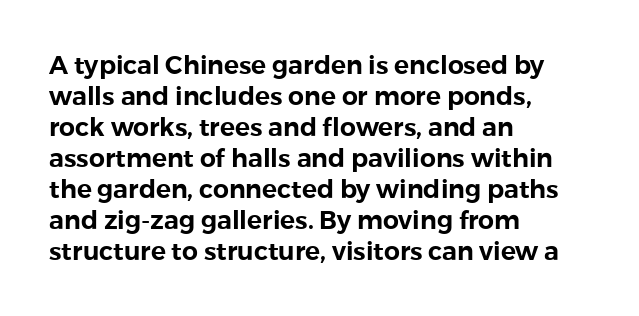
{"italic": "no", "underline": "no", "align": "left", "line_spacing_ratio": 1.24, "letter_spacing": "normal", "letter_spacing_em": 0.0, "glyph_px": 25}
